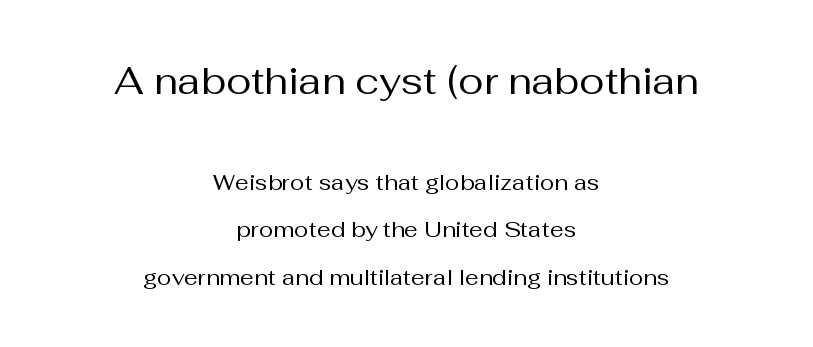
Q: Is the text bold? A: No.
Q: Is the text italic (slanted)? A: No, it is upright.
Q: Is the typeface a serif or a sans-serif typeface? A: Sans-serif.
Q: Is the text underlined? A: No.
Q: How is the paragraph aligned? A: Centered.
Q: Is the spacing between letters normal or unusually wide? A: Normal.
Q: Is the spacing between lines tight, normal or loose? A: Loose.
Q: Which block of text is set in a larger size, the first (top) or the second (bottom)? A: The first (top) one.
Q: Width (condensed, normal, or wide)? A: Normal.
Q: Stroke contrast? A: Medium.
Q: x-height? A: Medium.
Q: Monospaced? A: No.
